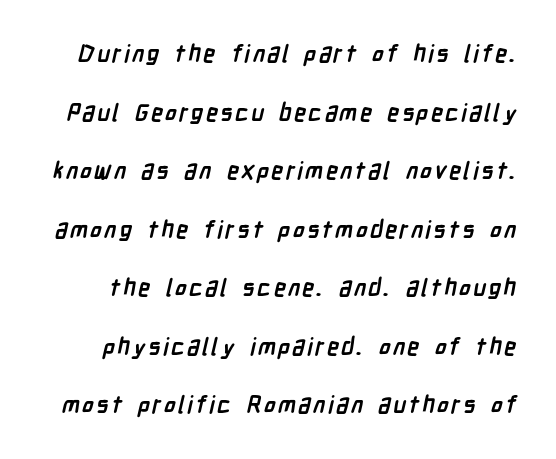
The image shows 24 px bold type; set loose line spacing (2.44x), not underlined.
